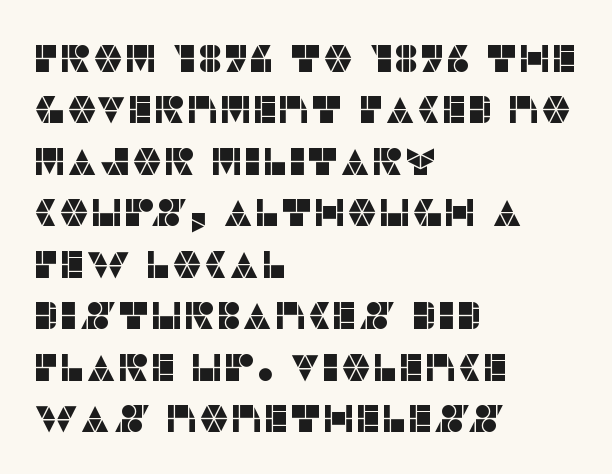
The image shows 39 px sans-serif type, upright; set left-aligned, normal line spacing (1.32x), normal letter spacing, not underlined; low stroke contrast and a large x-height.
